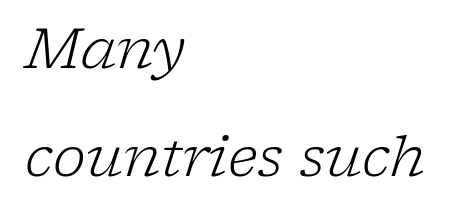
Q: Is the text bold? A: No.
Q: Is the text italic (slanted)? A: Yes, it leans right by about 17 degrees.
Q: Is the typeface a serif or a sans-serif typeface? A: Serif.
Q: Is the text underlined? A: No.
Q: How is the paragraph aligned? A: Left-aligned.
Q: Is the spacing between letters normal or unusually wide? A: Normal.
Q: Is the spacing between lines tight, normal or loose? A: Loose.
Q: Width (condensed, normal, or wide)? A: Normal.
Q: Stroke contrast? A: Low.
Q: x-height? A: Medium.
Q: Monospaced? A: No.
